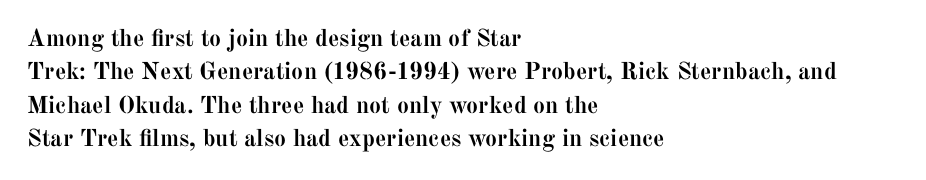
The image shows 24 px bold type, upright; set left-aligned, normal line spacing (1.39x), normal letter spacing, not underlined.
